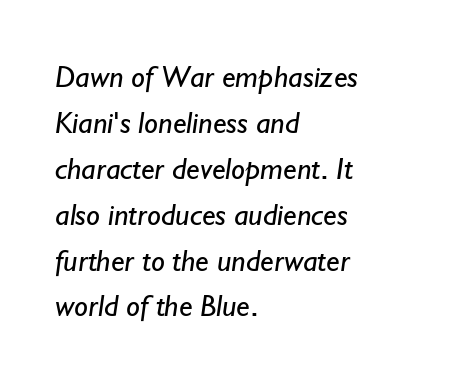
Each letter keeps its own natural width here, so spacing adapts to shape. Horizontal alignment here is leftward, the default for most running prose. Inter-character spacing is left at the font's built-in metrics. This rendering employs a face without finishing strokes, i.e., a sans-serif. Has an underline been added? It has not. A typesetter would call this leading conventional body-copy spacing.
